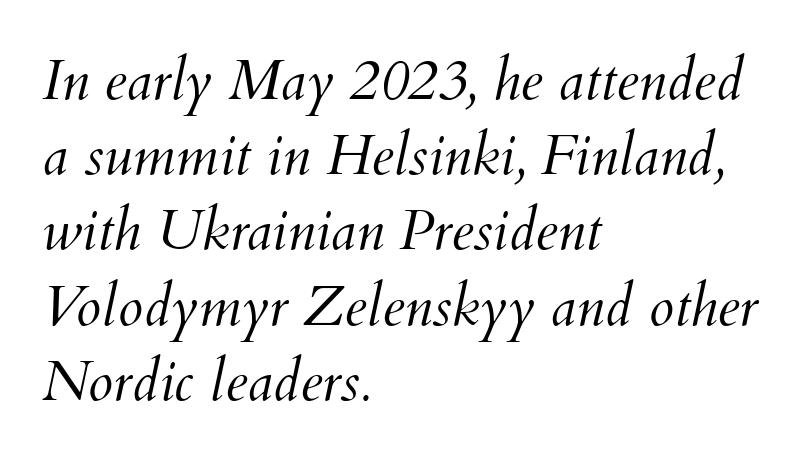
{"italic": "yes", "lean": "right", "slant_degrees": 12, "bold": "no", "weight": "light", "width": "normal", "stroke_contrast": "medium", "x_height": "small", "monospaced": "no", "underline": "no", "align": "left", "line_spacing": "normal", "line_spacing_ratio": 1.32, "letter_spacing": "normal", "letter_spacing_em": 0.0, "glyph_px": 57}
